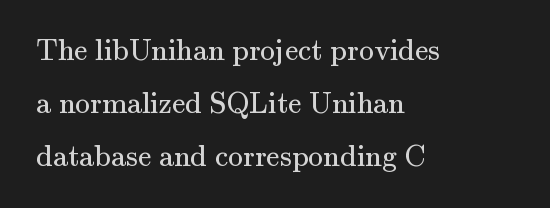
{"serif": "yes", "italic": "no", "bold": "no", "weight": "regular", "width": "normal", "stroke_contrast": "medium", "x_height": "small", "monospaced": "no", "underline": "no", "align": "left", "line_spacing_ratio": 1.76, "letter_spacing": "normal", "letter_spacing_em": 0.0, "glyph_px": 30}
